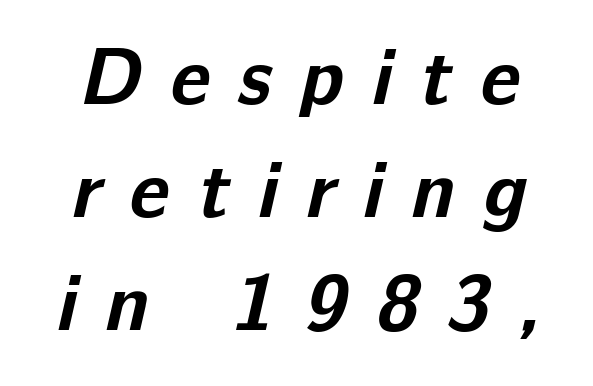
The image shows 79 px bold sans-serif type; set normal line spacing (1.43x), unusually wide letter spacing (+0.36 em), not underlined; low stroke contrast and a medium x-height.
